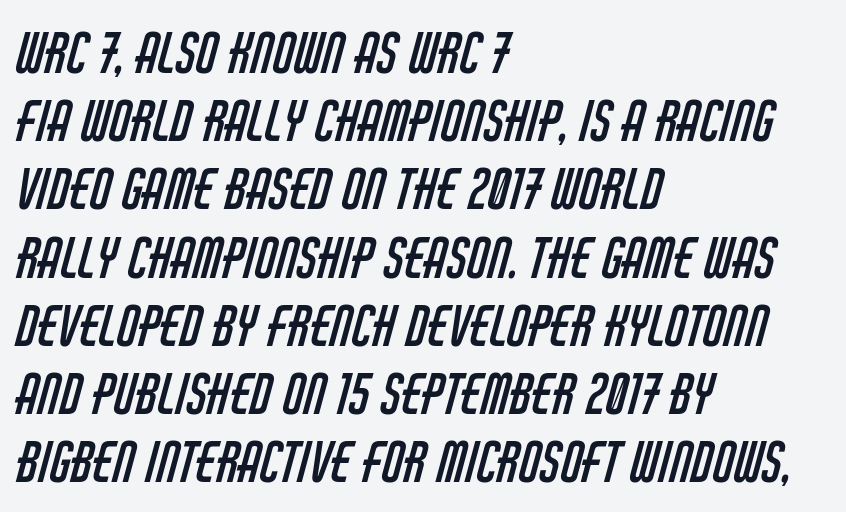
Q: Is the text bold? A: No.
Q: Is the typeface a serif or a sans-serif typeface? A: Sans-serif.
Q: Is the text underlined? A: No.
Q: How is the paragraph aligned? A: Left-aligned.
Q: Is the spacing between letters normal or unusually wide? A: Normal.
Q: Width (condensed, normal, or wide)? A: Condensed.
Q: Stroke contrast? A: Low.
Q: x-height? A: Large.
Q: Monospaced? A: No.
